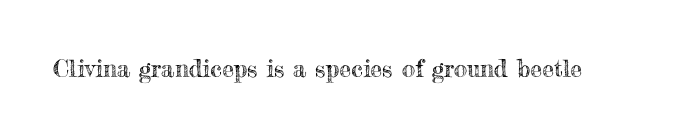
Observe the ordinary spacing: letters are neighbours, not strangers. Underline: absent. Rendered with straight, roman letterforms.
